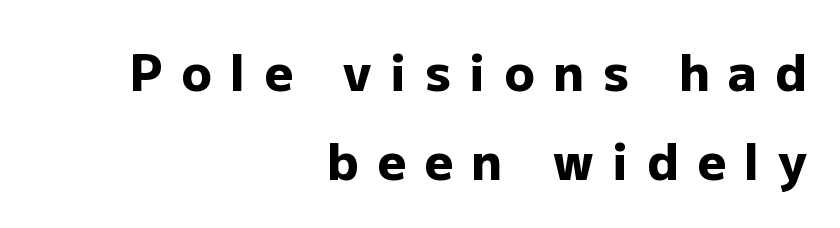
Words appear elongated and porous because spacing is wide. Decoration check: the copy has no underline. The letters stand upright; this is a roman face. The passage shown is typed in a proportional face where columns would drift.
